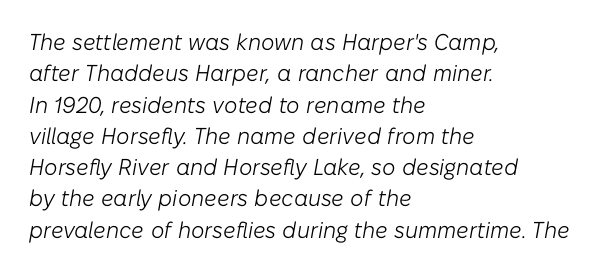
{"italic": "yes", "lean": "right", "slant_degrees": 10, "bold": "no", "underline": "no", "align": "left", "line_spacing": "normal", "line_spacing_ratio": 1.36, "letter_spacing": "normal", "letter_spacing_em": 0.0, "glyph_px": 23}
